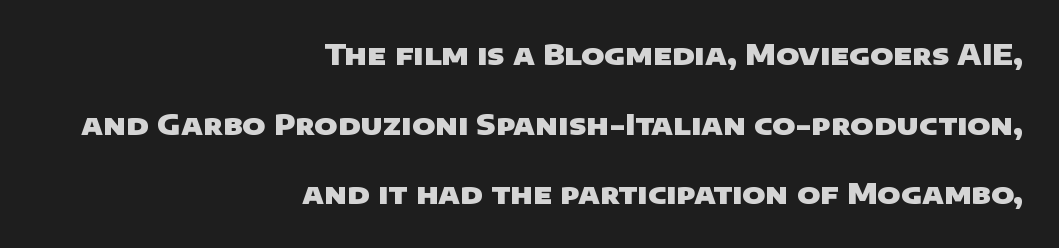
{"serif": "no", "bold": "yes", "weight": "heavy", "width": "wide", "stroke_contrast": "low", "x_height": "large", "monospaced": "no", "underline": "no", "align": "right", "line_spacing": "loose", "line_spacing_ratio": 2.49, "letter_spacing": "normal", "letter_spacing_em": 0.0, "glyph_px": 28}
